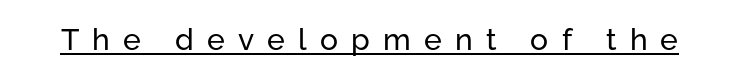
The image shows 30 px regular-weight sans-serif type, upright; set unusually wide letter spacing (+0.44 em), underlined; low stroke contrast and a medium x-height.
